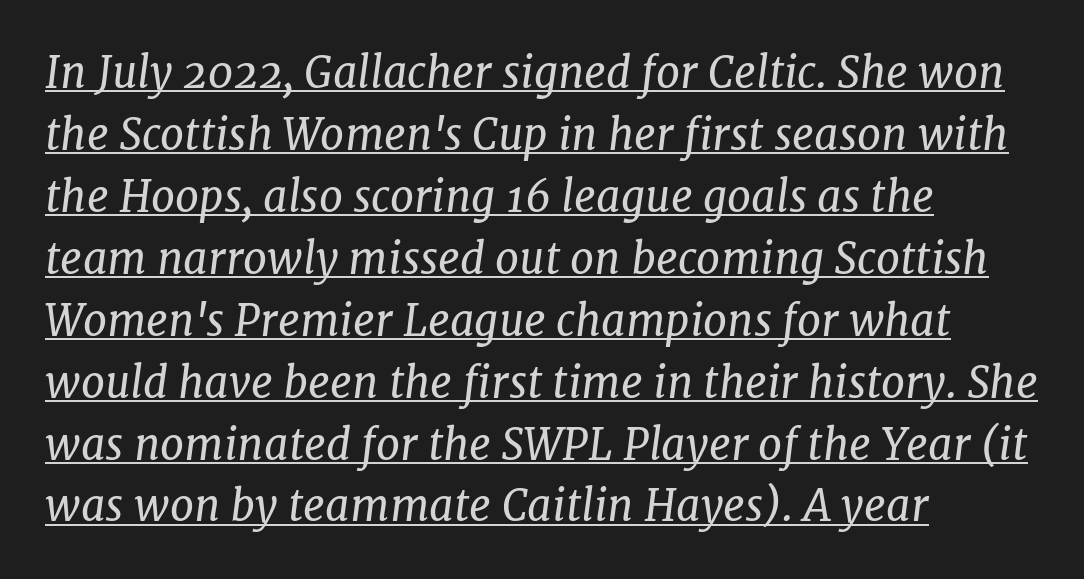
Is the block centered? No — it sits flush against the left margin. The rendered words wear a rule along their underside. When letters slant like this, we call the style italic. Vertical spacing — default. Character widths vary here, with narrow letters taking less room than wide ones. Check where the strokes stop: tiny serifs finish them off.
